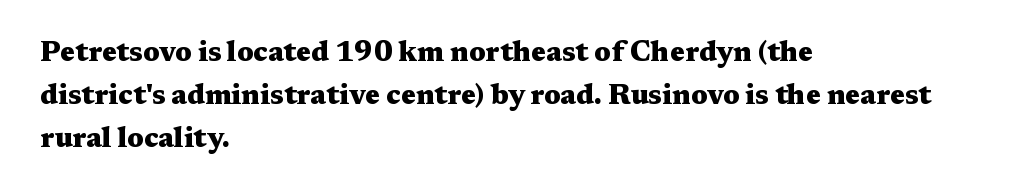
You'd pick this weight for a headline — it's a proper bold. A typesetter would call this zero additional tracking. Rendered with straight, roman letterforms. Note: serifs present on the glyphs. The face used here is proportionally spaced, like ordinary book or web type.
